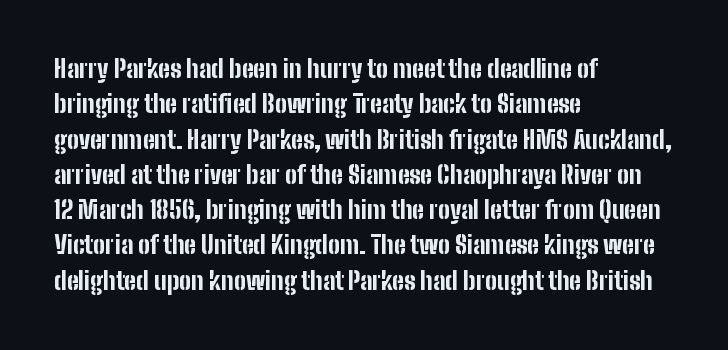
The baseline area is clear. Rendered with straight, roman letterforms. The face used here has the dense, thick strokes of a bold. One-word summary of the alignment: left.
